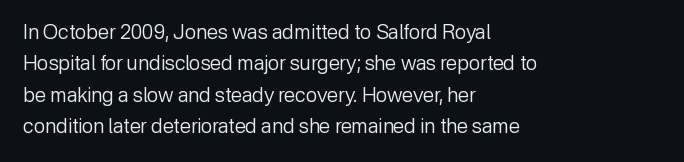
Line spacing here is normal. A typesetter would mark this as roman, not italic. The specimen omits any rule beneath the text block's lines. The rag falls on the right side of this text block. The characters are drawn with everyday or finer stroke widths.
